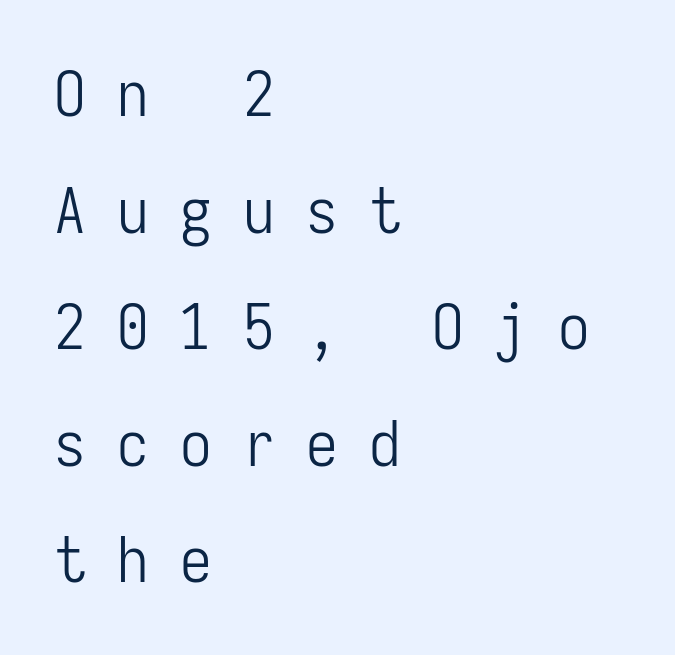
Q: Is the text bold? A: No.
Q: Is the text italic (slanted)? A: No, it is upright.
Q: Is the typeface a serif or a sans-serif typeface? A: Sans-serif.
Q: Is the text underlined? A: No.
Q: How is the paragraph aligned? A: Left-aligned.
Q: Is the spacing between letters normal or unusually wide? A: Unusually wide.
Q: Width (condensed, normal, or wide)? A: Condensed.
Q: Stroke contrast? A: Low.
Q: x-height? A: Medium.
Q: Monospaced? A: Yes.
